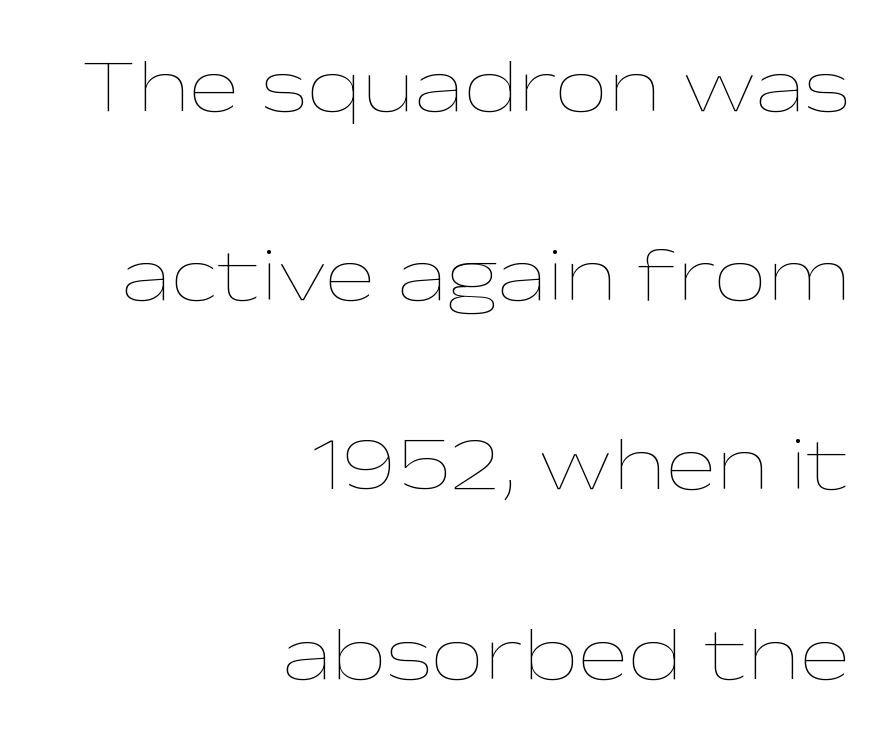
{"italic": "no", "bold": "no", "weight": "thin", "width": "wide", "stroke_contrast": "low", "x_height": "medium", "monospaced": "no", "underline": "no", "align": "right", "line_spacing": "loose", "line_spacing_ratio": 2.49, "letter_spacing": "normal", "letter_spacing_em": 0.0, "glyph_px": 76}
